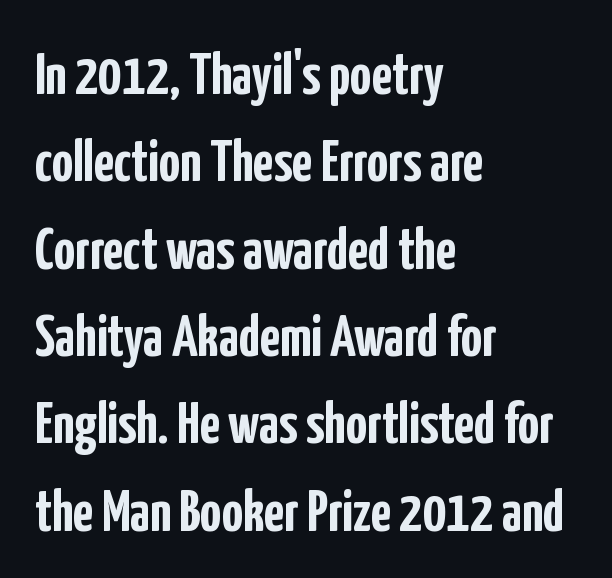
Q: Is the text bold? A: Yes.
Q: Is the text italic (slanted)? A: No, it is upright.
Q: Is the typeface a serif or a sans-serif typeface? A: Sans-serif.
Q: Is the text underlined? A: No.
Q: How is the paragraph aligned? A: Left-aligned.
Q: Is the spacing between letters normal or unusually wide? A: Normal.
Q: Is the spacing between lines tight, normal or loose? A: Normal.
Q: Width (condensed, normal, or wide)? A: Condensed.
Q: Stroke contrast? A: Low.
Q: x-height? A: Medium.
Q: Monospaced? A: No.
